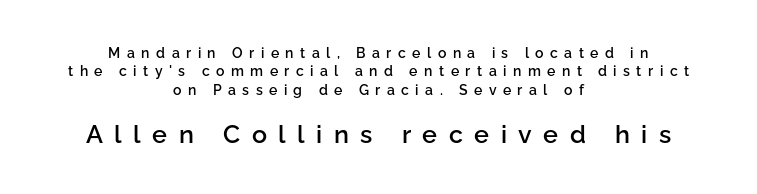
Short and long lines alike share a common midpoint. The characters look somewhat weighty, a semibold short of true bold. Top chunk: small. Bottom chunk: large. The rendering uses a moderate line-height, typical for paragraphs.
